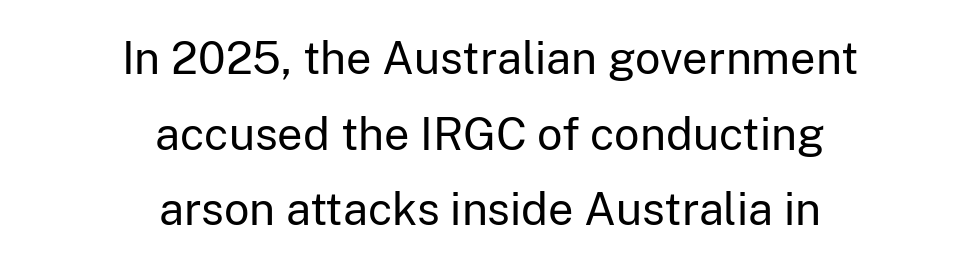
Q: Is the text bold? A: No.
Q: Is the text italic (slanted)? A: No, it is upright.
Q: Is the typeface a serif or a sans-serif typeface? A: Sans-serif.
Q: Is the text underlined? A: No.
Q: How is the paragraph aligned? A: Centered.
Q: Is the spacing between letters normal or unusually wide? A: Normal.
Q: Is the spacing between lines tight, normal or loose? A: Normal.
Q: Width (condensed, normal, or wide)? A: Normal.
Q: Stroke contrast? A: Low.
Q: x-height? A: Medium.
Q: Monospaced? A: No.
